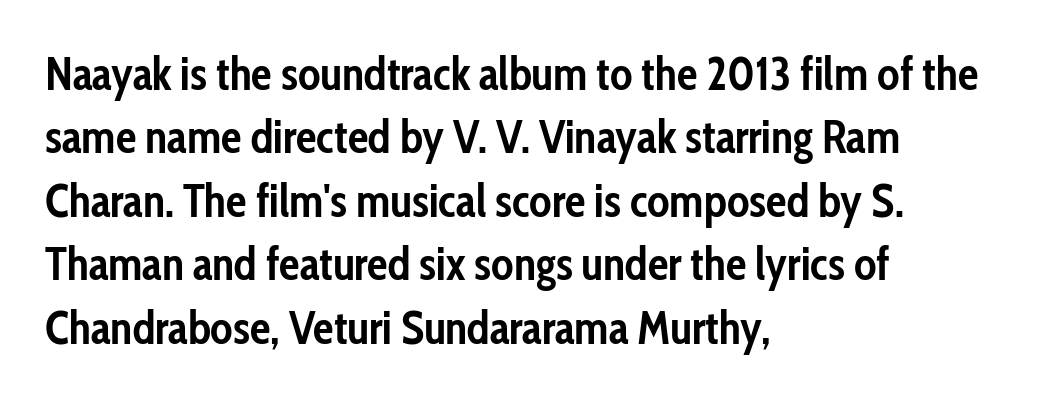
Look at the stroke-to-counter ratio: heavy, a bold. This rendering employs a face without finishing strokes, i.e., a sans-serif. Inter-character spacing is left at the font's built-in metrics. Horizontal alignment here is leftward, the default for most running prose.
